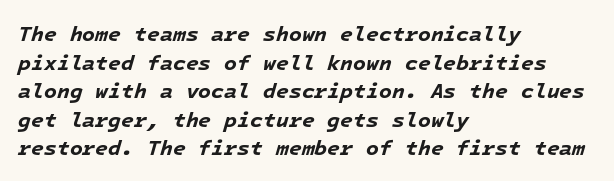
Q: Is the text bold? A: Yes.
Q: Is the text italic (slanted)? A: Yes, it leans right by about 16 degrees.
Q: Is the text underlined? A: No.
Q: How is the paragraph aligned? A: Left-aligned.
Q: Is the spacing between letters normal or unusually wide? A: Normal.
Q: Is the spacing between lines tight, normal or loose? A: Normal.
